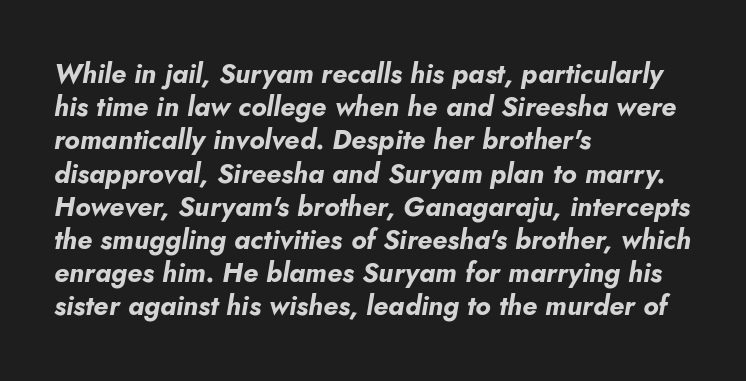
A bare baseline throughout the passage. The glyphs have the mass of a bold cut. A student would call this left alignment; a typographer would say flush left, rag right. Yep, that's italic — everything's leaning. Observe the ordinary spacing: letters are neighbours, not strangers.
